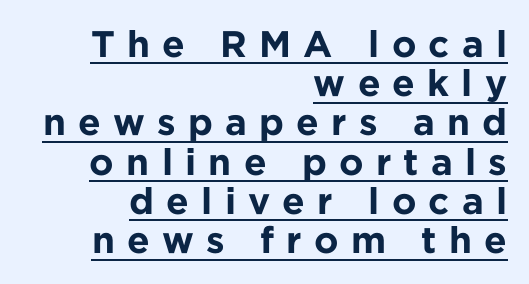
Q: Is the text bold? A: Yes.
Q: Is the text italic (slanted)? A: No, it is upright.
Q: Is the typeface a serif or a sans-serif typeface? A: Sans-serif.
Q: Is the text underlined? A: Yes.
Q: How is the paragraph aligned? A: Right-aligned.
Q: Is the spacing between letters normal or unusually wide? A: Unusually wide.
Q: Is the spacing between lines tight, normal or loose? A: Tight.
Q: Width (condensed, normal, or wide)? A: Normal.
Q: Stroke contrast? A: Low.
Q: x-height? A: Medium.
Q: Monospaced? A: No.
